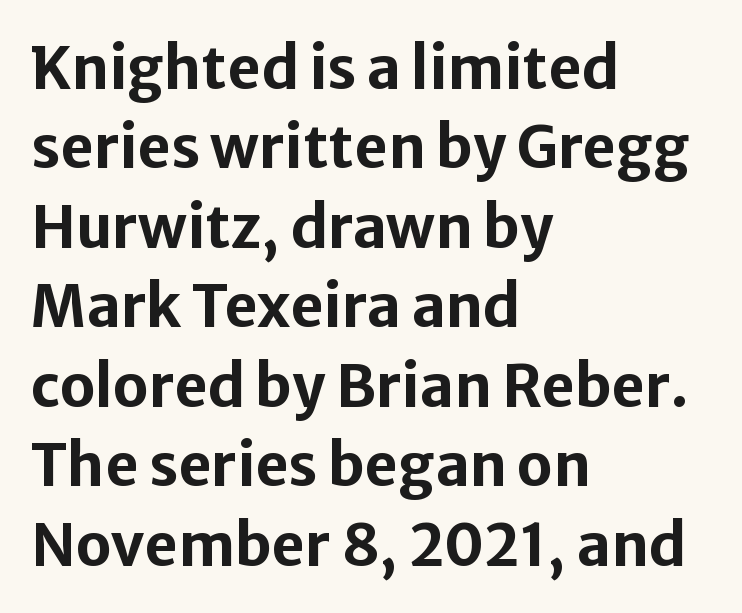
Q: Is the text bold? A: Yes.
Q: Is the text italic (slanted)? A: No, it is upright.
Q: Is the typeface a serif or a sans-serif typeface? A: Sans-serif.
Q: Is the text underlined? A: No.
Q: How is the paragraph aligned? A: Left-aligned.
Q: Is the spacing between letters normal or unusually wide? A: Normal.
Q: Is the spacing between lines tight, normal or loose? A: Normal.
Q: Width (condensed, normal, or wide)? A: Normal.
Q: Stroke contrast? A: Low.
Q: x-height? A: Medium.
Q: Monospaced? A: No.
